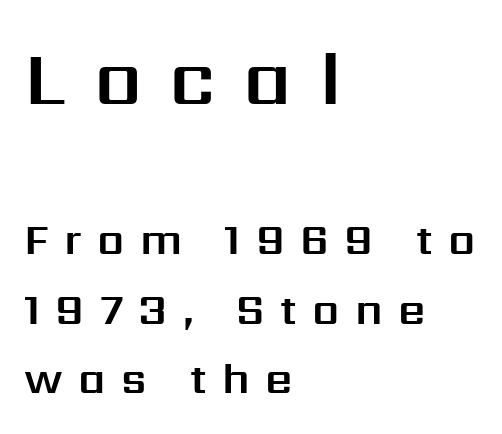
The image shows 76 px sans-serif type, upright; set left-aligned, normal line spacing (1.62x), unusually wide letter spacing (+0.36 em), not underlined; the first (top) block is 1.77x larger; medium stroke contrast and a medium x-height.
